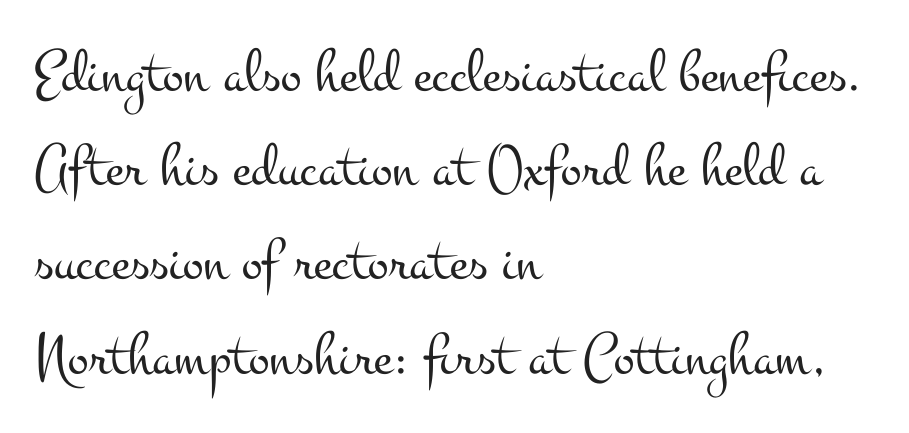
{"serif": "yes", "bold": "no", "weight": "light", "width": "wide", "stroke_contrast": "medium", "x_height": "small", "monospaced": "no", "underline": "no", "align": "left", "line_spacing": "normal", "line_spacing_ratio": 1.52, "letter_spacing": "normal", "letter_spacing_em": 0.0, "glyph_px": 62}
